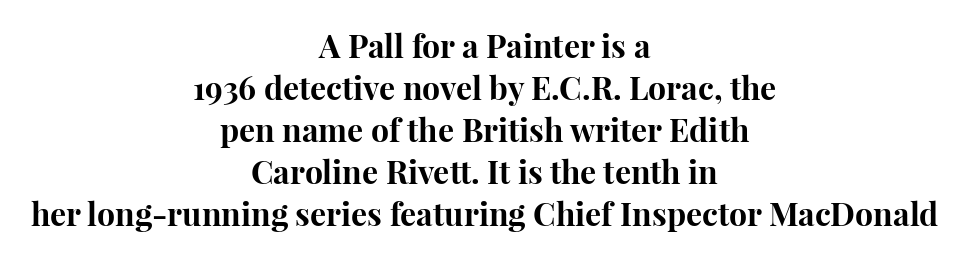
Casual observation: everything's sitting right in the middle. Each letter keeps its own natural width here, so spacing adapts to shape. The axis of the letterforms is exactly vertical. Letterform terminals end in serifs throughout the passage.
